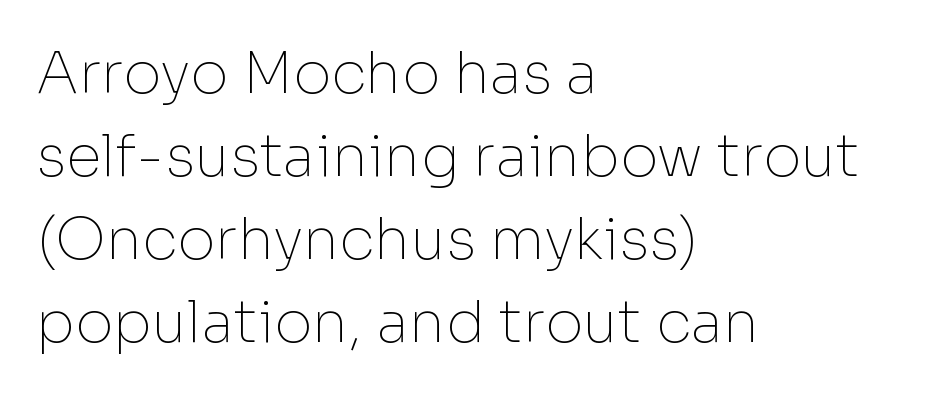
Q: Is the text bold? A: No.
Q: Is the text italic (slanted)? A: No, it is upright.
Q: Is the typeface a serif or a sans-serif typeface? A: Sans-serif.
Q: Is the text underlined? A: No.
Q: How is the paragraph aligned? A: Left-aligned.
Q: Is the spacing between letters normal or unusually wide? A: Normal.
Q: Is the spacing between lines tight, normal or loose? A: Normal.
Q: Width (condensed, normal, or wide)? A: Normal.
Q: Stroke contrast? A: Low.
Q: x-height? A: Medium.
Q: Monospaced? A: No.
